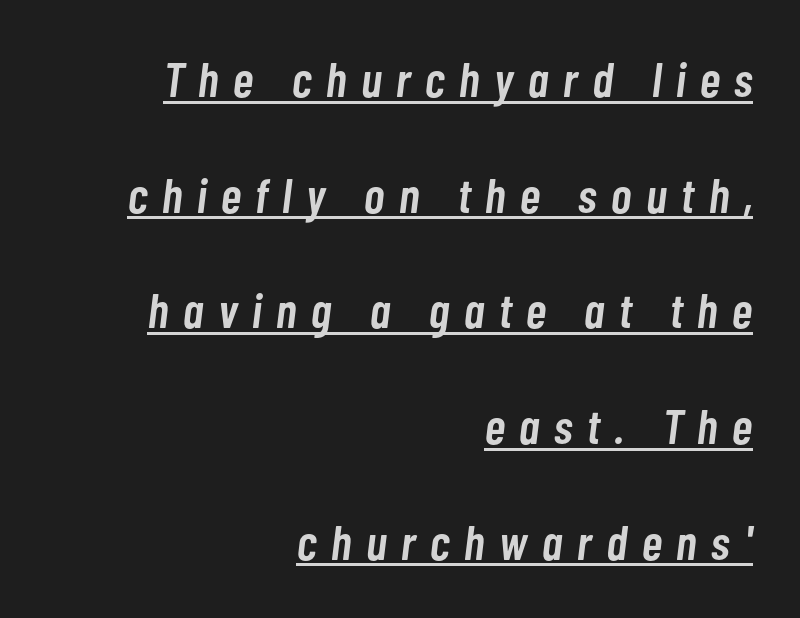
Q: Is the text bold? A: Semi-bold.
Q: Is the text italic (slanted)? A: Yes, it leans right by about 7 degrees.
Q: Is the text underlined? A: Yes.
Q: How is the paragraph aligned? A: Right-aligned.
Q: Is the spacing between letters normal or unusually wide? A: Unusually wide.
Q: Is the spacing between lines tight, normal or loose? A: Loose.
Q: Width (condensed, normal, or wide)? A: Condensed.
Q: Stroke contrast? A: Low.
Q: x-height? A: Medium.
Q: Monospaced? A: No.
